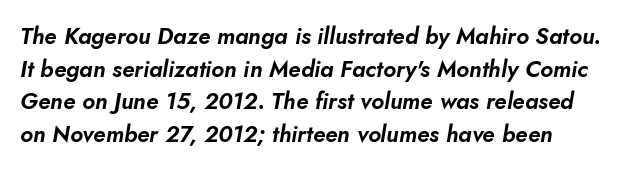
{"italic": "yes", "lean": "right", "slant_degrees": 10, "underline": "no", "line_spacing": "normal", "line_spacing_ratio": 1.42, "letter_spacing": "normal", "letter_spacing_em": 0.0, "glyph_px": 23}
